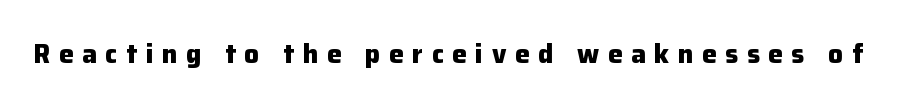
Inter-character spacing is expanded well beyond the font's built-in metrics. Lines of text with bare space underneath. The typography opts for an upright posture over an oblique one. Heavy-handed strokes throughout: this text is bold.
